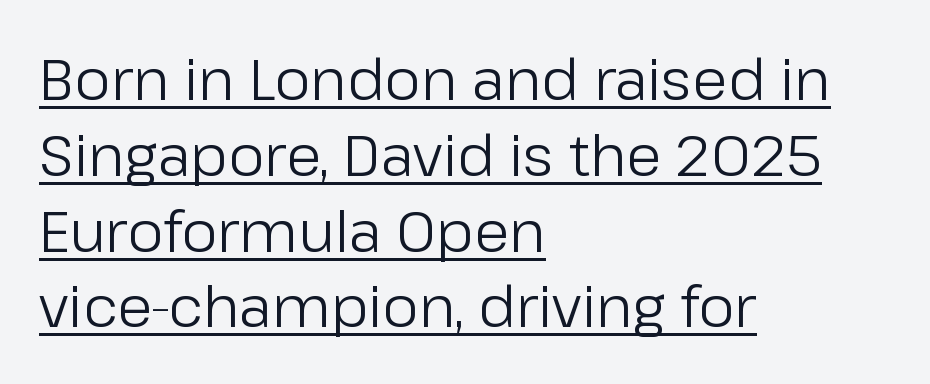
Q: Is the text bold? A: No.
Q: Is the text italic (slanted)? A: No, it is upright.
Q: Is the typeface a serif or a sans-serif typeface? A: Sans-serif.
Q: Is the text underlined? A: Yes.
Q: How is the paragraph aligned? A: Left-aligned.
Q: Is the spacing between letters normal or unusually wide? A: Normal.
Q: Is the spacing between lines tight, normal or loose? A: Normal.
Q: Width (condensed, normal, or wide)? A: Normal.
Q: Stroke contrast? A: Low.
Q: x-height? A: Medium.
Q: Monospaced? A: No.
